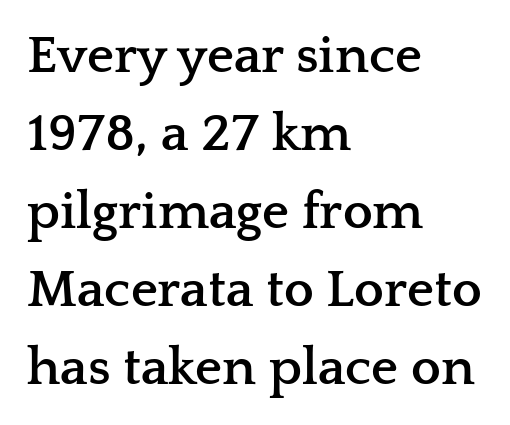
Q: Is the text bold? A: Yes.
Q: Is the text italic (slanted)? A: No, it is upright.
Q: Is the typeface a serif or a sans-serif typeface? A: Serif.
Q: Is the text underlined? A: No.
Q: How is the paragraph aligned? A: Left-aligned.
Q: Is the spacing between letters normal or unusually wide? A: Normal.
Q: Is the spacing between lines tight, normal or loose? A: Normal.
Q: Width (condensed, normal, or wide)? A: Wide.
Q: Stroke contrast? A: Low.
Q: x-height? A: Medium.
Q: Monospaced? A: No.
